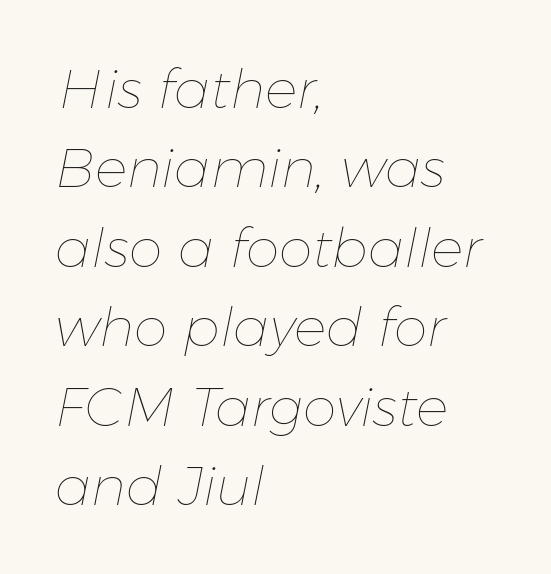
The lines in this sample share a left origin and differ only in where they stop. The strip under each line holds only bare page. Is the stroke heavy? The answer is a plain regular-or-lighter. A normal amount of white space separates one row of letters from the next.
